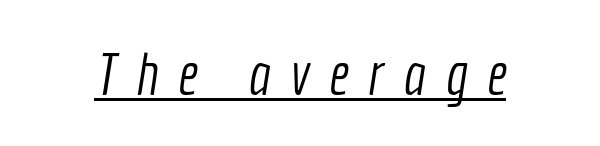
{"serif": "no", "bold": "no", "weight": "light", "width": "condensed", "x_height": "medium", "monospaced": "no", "underline": "yes", "letter_spacing": "wide", "letter_spacing_em": 0.34, "glyph_px": 58}
